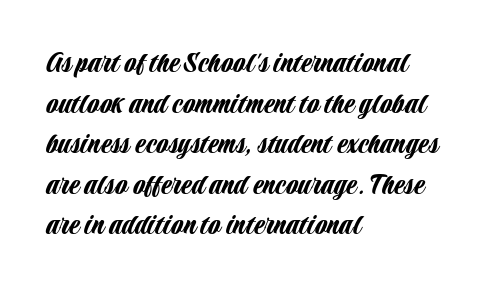
Q: Is the text italic (slanted)? A: Yes.
Q: Is the typeface a serif or a sans-serif typeface? A: Sans-serif.
Q: Is the text underlined? A: No.
Q: How is the paragraph aligned? A: Left-aligned.
Q: Is the spacing between letters normal or unusually wide? A: Normal.
Q: Is the spacing between lines tight, normal or loose? A: Normal.
Q: Width (condensed, normal, or wide)? A: Condensed.
Q: Stroke contrast? A: Low.
Q: x-height? A: Large.
Q: Monospaced? A: No.
